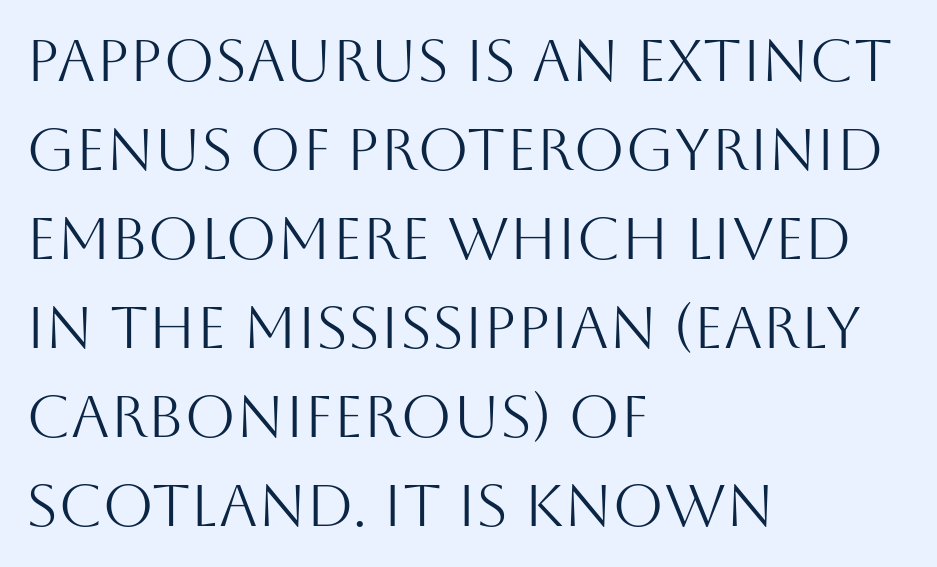
Q: Is the text bold? A: No.
Q: Is the text italic (slanted)? A: No, it is upright.
Q: Is the typeface a serif or a sans-serif typeface? A: Sans-serif.
Q: Is the text underlined? A: No.
Q: How is the paragraph aligned? A: Left-aligned.
Q: Is the spacing between letters normal or unusually wide? A: Normal.
Q: Is the spacing between lines tight, normal or loose? A: Normal.
Q: Width (condensed, normal, or wide)? A: Normal.
Q: Stroke contrast? A: Medium.
Q: x-height? A: Large.
Q: Monospaced? A: No.
